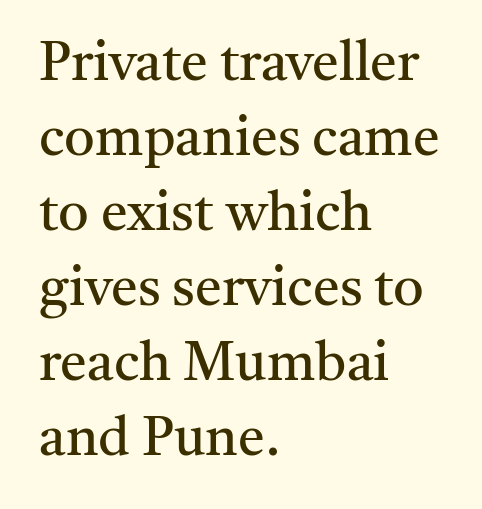
The image shows 54 px regular-weight serif type, upright; set left-aligned, normal line spacing (1.39x), normal letter spacing, not underlined; medium stroke contrast and a medium x-height.
